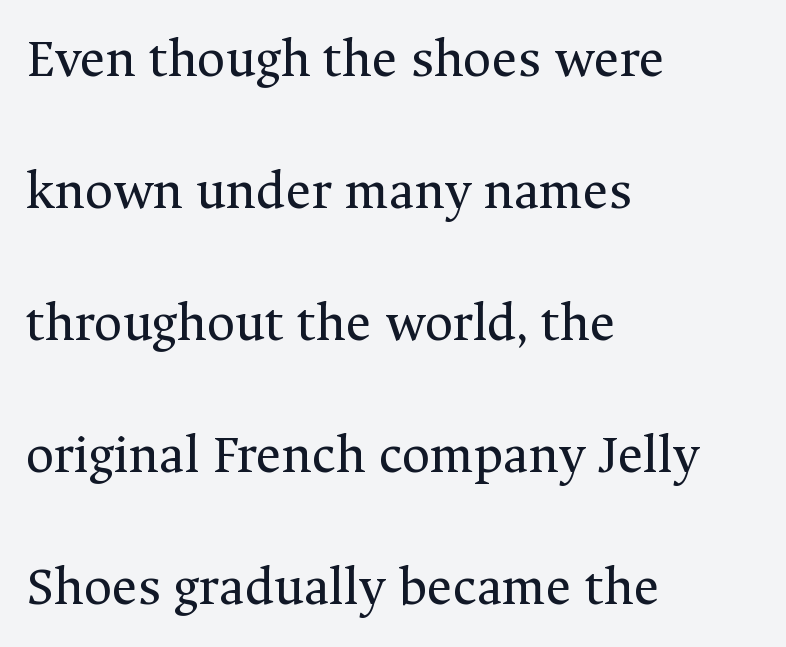
{"serif": "yes", "italic": "no", "bold": "no", "weight": "regular", "width": "normal", "stroke_contrast": "medium", "x_height": "medium", "monospaced": "no", "underline": "no", "align": "left", "line_spacing": "loose", "line_spacing_ratio": 2.4, "letter_spacing": "normal", "letter_spacing_em": 0.0, "glyph_px": 55}
